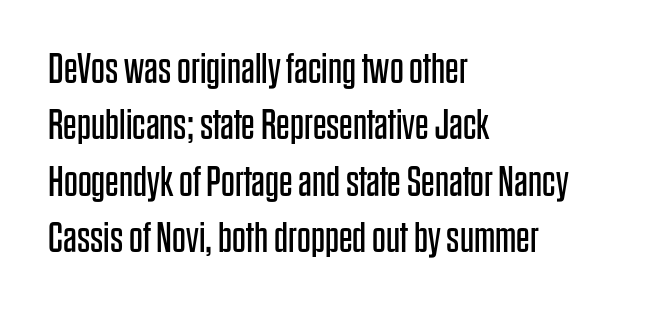
Q: Is the text bold? A: No.
Q: Is the text italic (slanted)? A: No, it is upright.
Q: Is the typeface a serif or a sans-serif typeface? A: Sans-serif.
Q: Is the text underlined? A: No.
Q: How is the paragraph aligned? A: Left-aligned.
Q: Is the spacing between letters normal or unusually wide? A: Normal.
Q: Is the spacing between lines tight, normal or loose? A: Normal.
Q: Width (condensed, normal, or wide)? A: Condensed.
Q: Stroke contrast? A: Low.
Q: x-height? A: Large.
Q: Monospaced? A: No.
